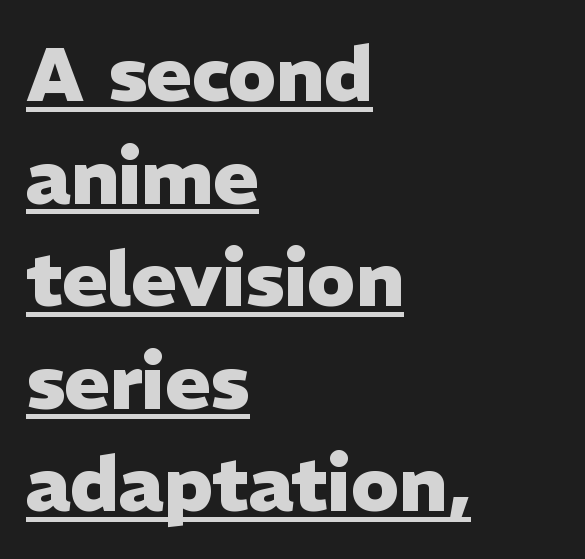
Q: Is the text bold? A: Yes.
Q: Is the text italic (slanted)? A: No, it is upright.
Q: Is the typeface a serif or a sans-serif typeface? A: Sans-serif.
Q: Is the text underlined? A: Yes.
Q: How is the paragraph aligned? A: Left-aligned.
Q: Is the spacing between letters normal or unusually wide? A: Normal.
Q: Is the spacing between lines tight, normal or loose? A: Normal.
Q: Width (condensed, normal, or wide)? A: Normal.
Q: Stroke contrast? A: Low.
Q: x-height? A: Medium.
Q: Monospaced? A: No.
